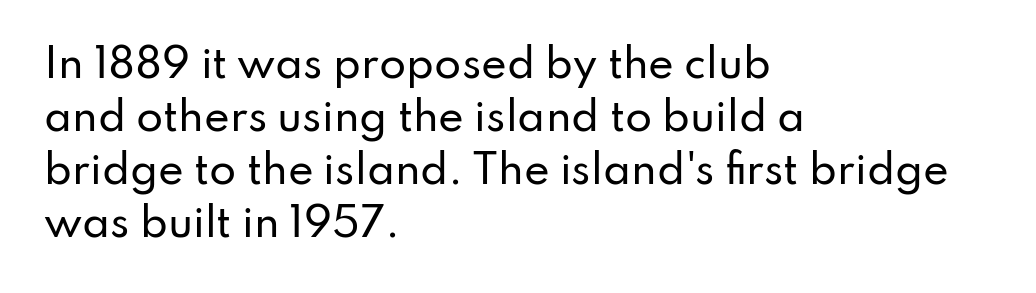
Q: Is the text italic (slanted)? A: No, it is upright.
Q: Is the typeface a serif or a sans-serif typeface? A: Sans-serif.
Q: Is the text underlined? A: No.
Q: How is the paragraph aligned? A: Left-aligned.
Q: Is the spacing between letters normal or unusually wide? A: Normal.
Q: Is the spacing between lines tight, normal or loose? A: Normal.
Q: Width (condensed, normal, or wide)? A: Normal.
Q: Stroke contrast? A: Low.
Q: x-height? A: Small.
Q: Monospaced? A: No.
